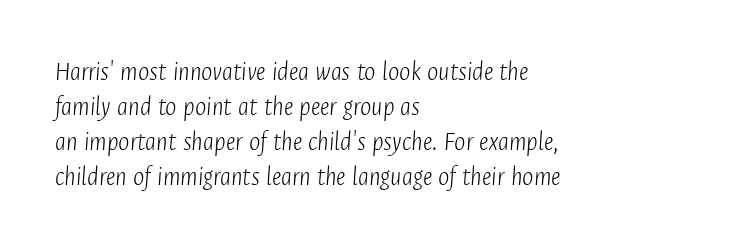
{"italic": "yes", "lean": "right", "slant_degrees": 4, "bold": "no", "underline": "no", "align": "left", "line_spacing": "normal", "line_spacing_ratio": 1.3, "letter_spacing": "normal", "letter_spacing_em": 0.0, "glyph_px": 27}
